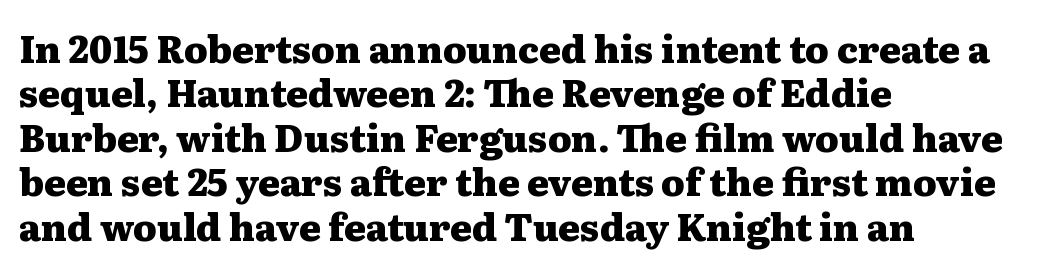
The image shows 37 px heavy, wide serif type, upright; set left-aligned, line spacing 1.2x, normal letter spacing, not underlined; medium stroke contrast and a medium x-height.
